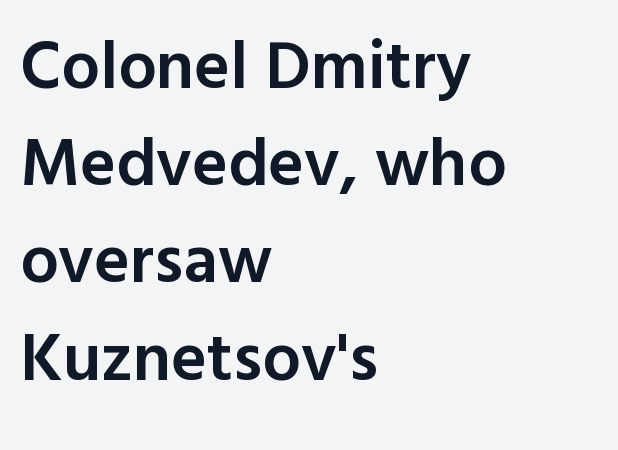
Weight: semibold (demi). A typesetter would label this face a sans. Style check: upright. Students, note that the glyphs here touch the page at normal intervals.
